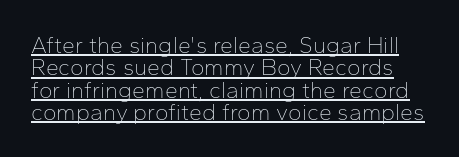
Q: Is the text bold? A: No.
Q: Is the text italic (slanted)? A: No, it is upright.
Q: Is the text underlined? A: Yes.
Q: Is the spacing between letters normal or unusually wide? A: Normal.
Q: Is the spacing between lines tight, normal or loose? A: Tight.
